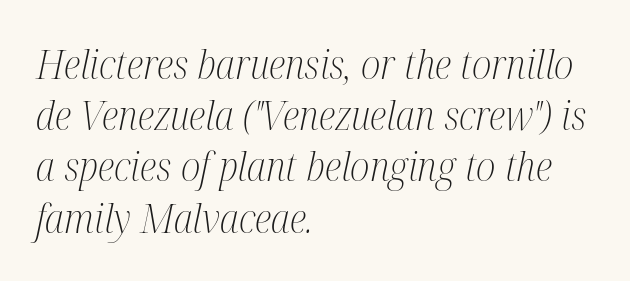
{"serif": "yes", "italic": "yes", "lean": "right", "slant_degrees": 12, "bold": "no", "weight": "light", "width": "condensed", "stroke_contrast": "medium", "x_height": "medium", "monospaced": "no", "underline": "no", "align": "left", "line_spacing": "normal", "line_spacing_ratio": 1.28, "letter_spacing": "normal", "letter_spacing_em": 0.0, "glyph_px": 40}
